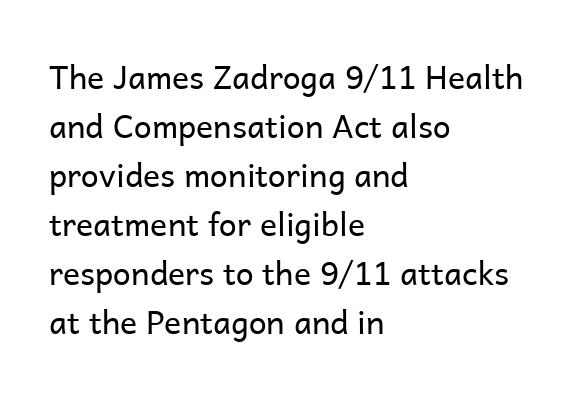
{"serif": "no", "italic": "no", "bold": "no", "weight": "regular", "width": "normal", "stroke_contrast": "low", "x_height": "medium", "monospaced": "no", "underline": "no", "align": "left", "line_spacing": "normal", "line_spacing_ratio": 1.53, "letter_spacing": "normal", "letter_spacing_em": 0.0, "glyph_px": 32}
